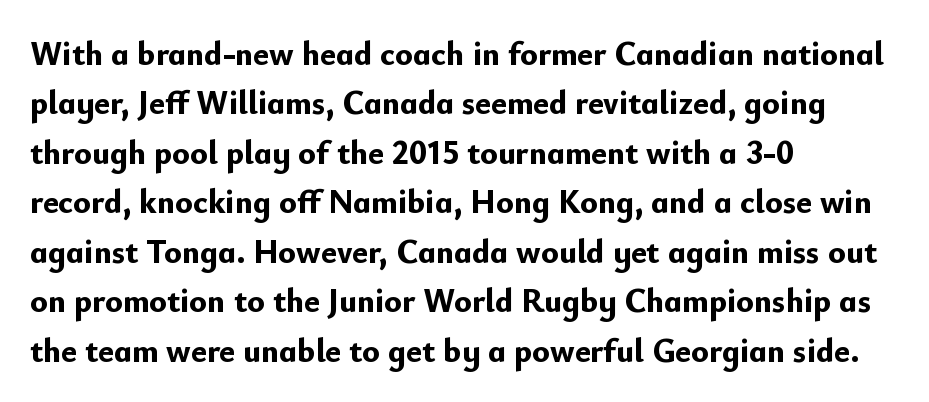
The image shows 33 px bold sans-serif type, upright; set left-aligned, normal line spacing (1.5x), normal letter spacing, not underlined; low stroke contrast and a small x-height.
